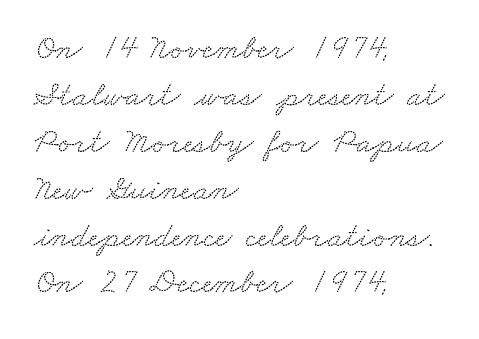
Q: Is the typeface a serif or a sans-serif typeface? A: Serif.
Q: Is the text underlined? A: No.
Q: How is the paragraph aligned? A: Left-aligned.
Q: Is the spacing between letters normal or unusually wide? A: Normal.
Q: Is the spacing between lines tight, normal or loose? A: Normal.
Q: Width (condensed, normal, or wide)? A: Wide.
Q: Stroke contrast? A: Low.
Q: x-height? A: Small.
Q: Monospaced? A: No.
